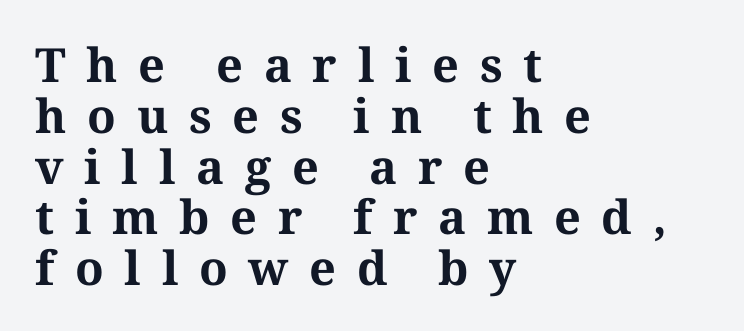
This is serif lettering, the kind often seen in printed books. The specimen reads as upright at a glance. The rendering uses a small line-height, squeezing the rows. If you drew a ruler down the left edge, every line would touch it. The letters advance in unequal steps, a hallmark of proportional type. Here the glyphs are tracked loosely, breaking word shapes into spaced letters.
